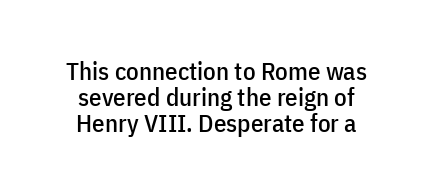
The image shows 25 px text type, upright; set tight line spacing (1.05x), normal letter spacing, not underlined.
